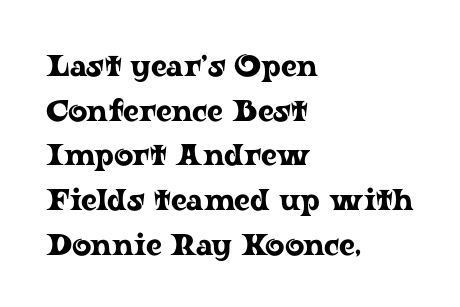
{"serif": "yes", "italic": "no", "width": "wide", "stroke_contrast": "low", "x_height": "medium", "monospaced": "no", "underline": "no", "align": "left", "line_spacing": "normal", "line_spacing_ratio": 1.49, "letter_spacing": "normal", "letter_spacing_em": 0.0, "glyph_px": 30}
